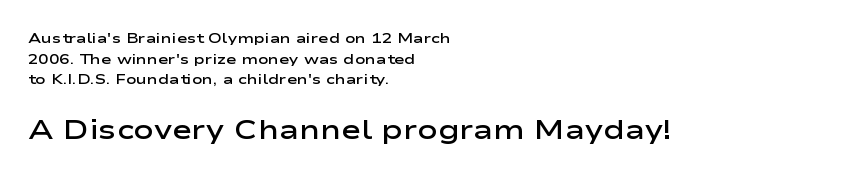
The letters sit at their default tracking, neither squeezed nor spread. These lines were composed using upright roman letters. Lines of text with bare space underneath. Top chunk: small. Bottom chunk: large.
